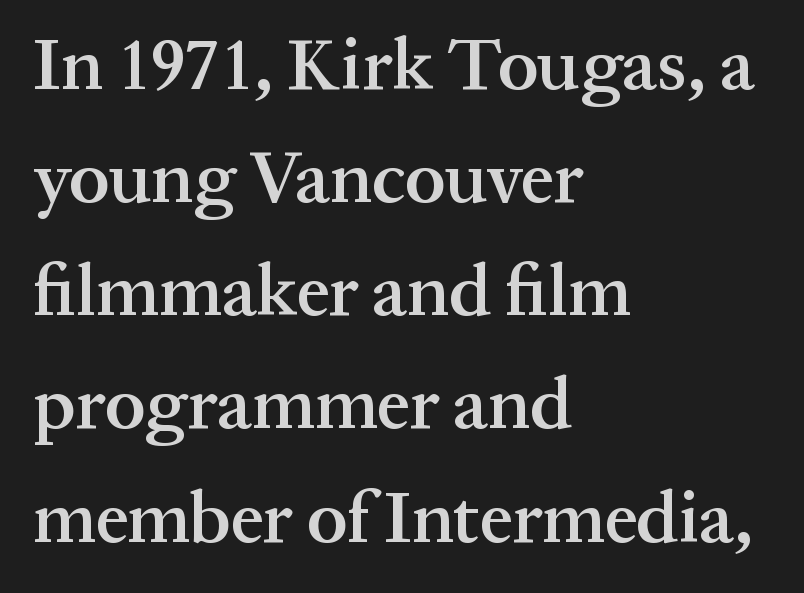
You could not count columns in this text — the font is proportionally spaced. The lettering holds an erect, upright posture throughout. Notice how the passage keeps a crisp vertical edge on the left only. What kind of face is this? One with serifs. Short note: letters normally spaced. Heft: intermediate — a semibold.
